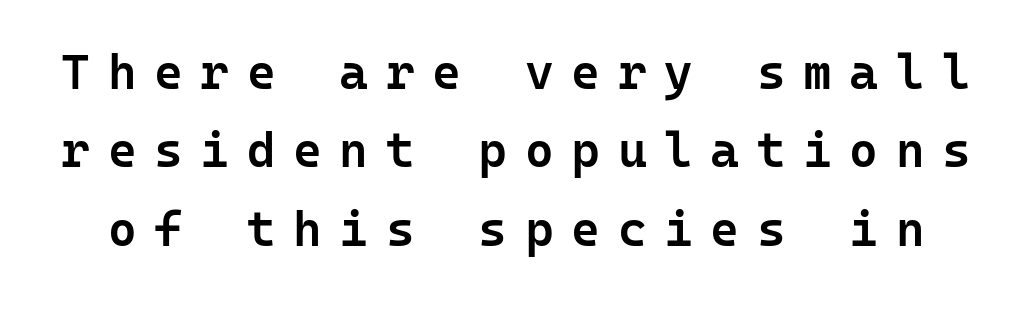
{"serif": "no", "italic": "no", "bold": "semi", "weight": "semibold", "width": "normal", "stroke_contrast": "low", "x_height": "medium", "monospaced": "yes", "underline": "no", "line_spacing": "normal", "line_spacing_ratio": 1.6, "letter_spacing": "wide", "letter_spacing_em": 0.36, "glyph_px": 49}
